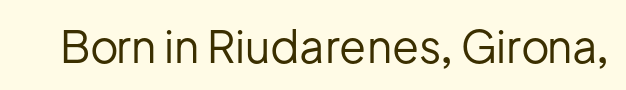
A roman cut, with each character standing at attention. Spacing between characters is what you'd get straight out of the box. A typesetter would call this proportional, since set widths differ per character. Check where the strokes stop: nothing finishes them off — pure sans.
